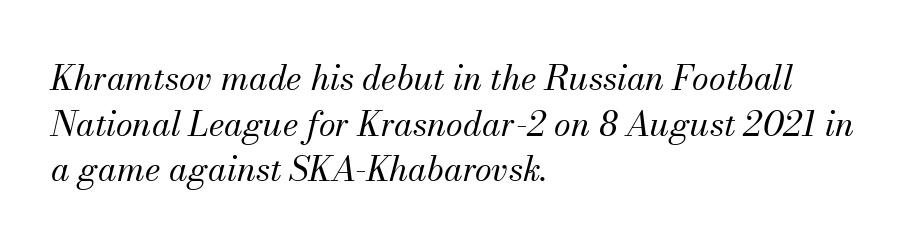
Q: Is the text bold? A: No.
Q: Is the text italic (slanted)? A: Yes, it leans right by about 13 degrees.
Q: Is the typeface a serif or a sans-serif typeface? A: Serif.
Q: Is the text underlined? A: No.
Q: How is the paragraph aligned? A: Left-aligned.
Q: Is the spacing between letters normal or unusually wide? A: Normal.
Q: Is the spacing between lines tight, normal or loose? A: Normal.
Q: Width (condensed, normal, or wide)? A: Normal.
Q: Stroke contrast? A: Medium.
Q: x-height? A: Small.
Q: Monospaced? A: No.
